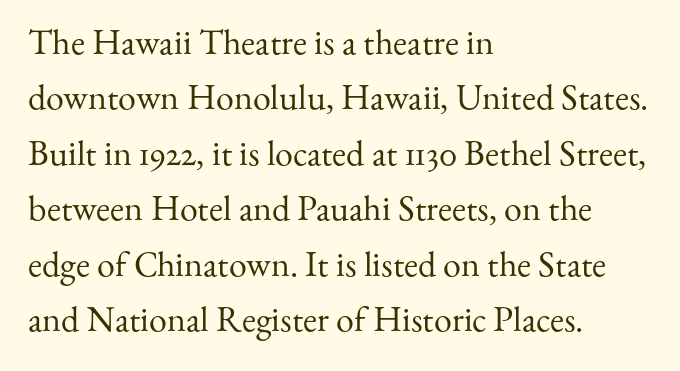
The font family rendered here belongs to the serif group. Vertical spacing — default. This rendering leaves character spacing at its baseline value. Letters have the restrained weight of plain body copy at most. Glance below the letters and you will spot only blank space. Quick note: not italic, upright.
